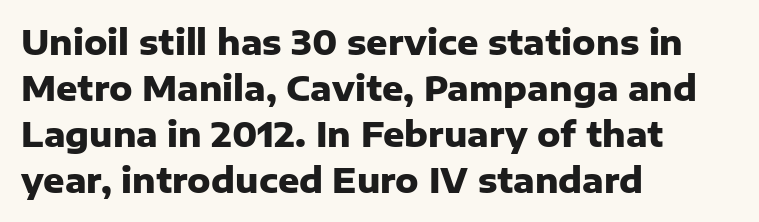
Q: Is the text bold? A: Yes.
Q: Is the text italic (slanted)? A: No, it is upright.
Q: Is the typeface a serif or a sans-serif typeface? A: Sans-serif.
Q: Is the text underlined? A: No.
Q: How is the paragraph aligned? A: Left-aligned.
Q: Is the spacing between letters normal or unusually wide? A: Normal.
Q: Is the spacing between lines tight, normal or loose? A: Normal.
Q: Width (condensed, normal, or wide)? A: Normal.
Q: Stroke contrast? A: Low.
Q: x-height? A: Medium.
Q: Monospaced? A: No.
